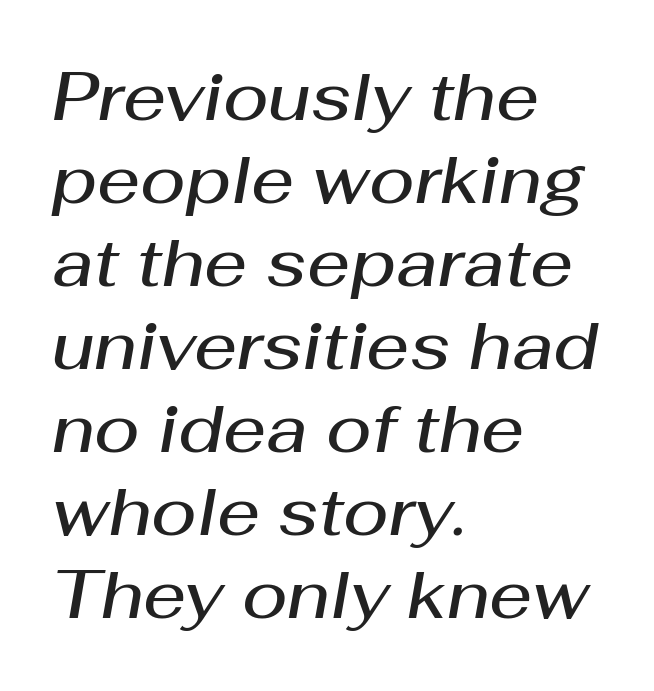
The image shows 67 px semibold type, italic (leaning right); set left-aligned, line spacing 1.24x, normal letter spacing, not underlined; medium stroke contrast and a medium x-height.
